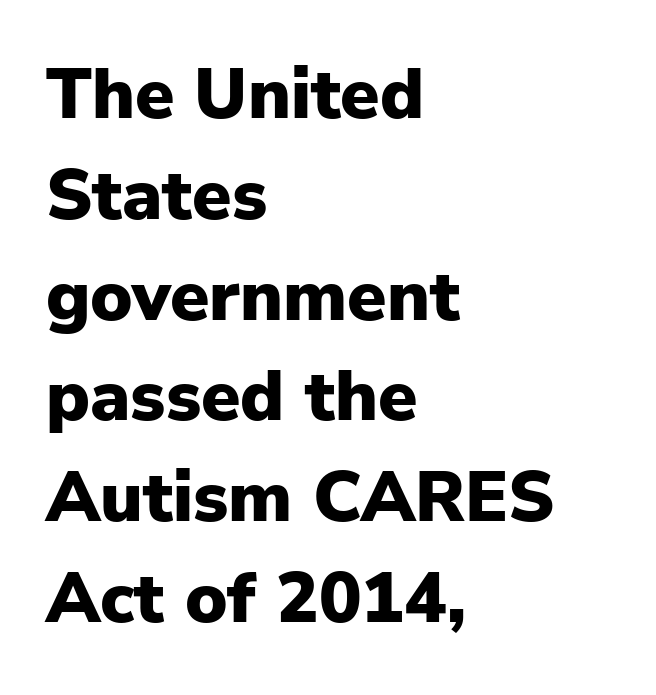
Nothing unusual about the tracking: characters are spaced as the font intends. If you drew a ruler down the left edge, every line would touch it. Tall strokes in this sample are plumb rather than angled. These lines are composed in type without serifs. Heavy-handed strokes throughout: this text is bold.
